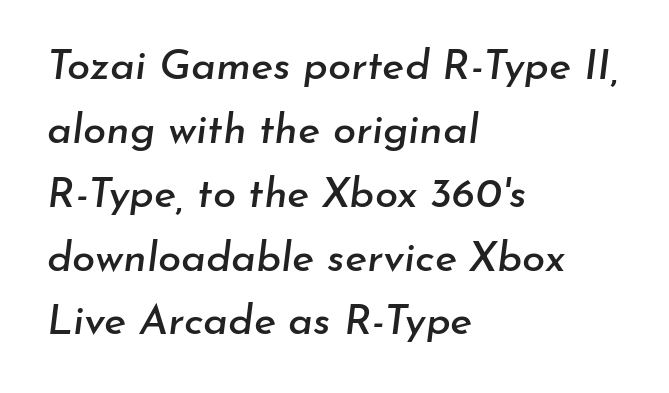
{"italic": "yes", "lean": "right", "slant_degrees": 7, "width": "normal", "stroke_contrast": "low", "x_height": "small", "monospaced": "no", "underline": "no", "align": "left", "line_spacing": "normal", "line_spacing_ratio": 1.52, "letter_spacing": "normal", "letter_spacing_em": 0.0, "glyph_px": 42}
